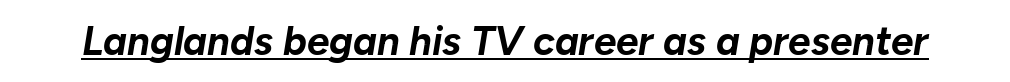
The image shows 40 px bold type, italic (leaning right); set normal letter spacing, underlined; low stroke contrast and a medium x-height.
